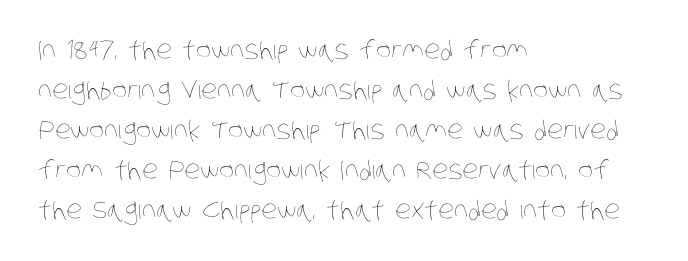
{"bold": "no", "underline": "no", "align": "left", "line_spacing": "normal", "line_spacing_ratio": 1.6, "letter_spacing": "normal", "letter_spacing_em": 0.0, "glyph_px": 25}
